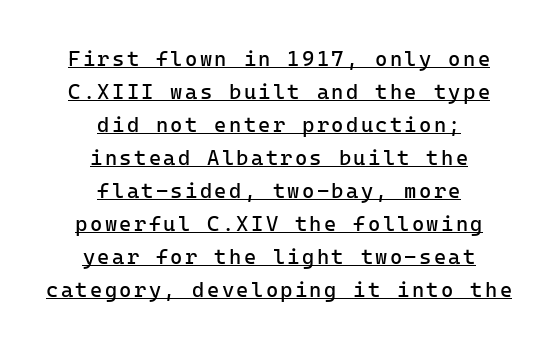
Q: Is the text bold? A: No.
Q: Is the text italic (slanted)? A: No, it is upright.
Q: Is the text underlined? A: Yes.
Q: How is the paragraph aligned? A: Centered.
Q: Is the spacing between lines tight, normal or loose? A: Normal.
